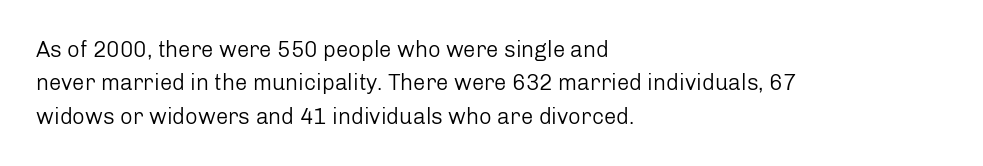
{"italic": "no", "bold": "no", "underline": "no", "align": "left", "line_spacing": "normal", "line_spacing_ratio": 1.52, "letter_spacing": "normal", "letter_spacing_em": 0.0, "glyph_px": 22}
